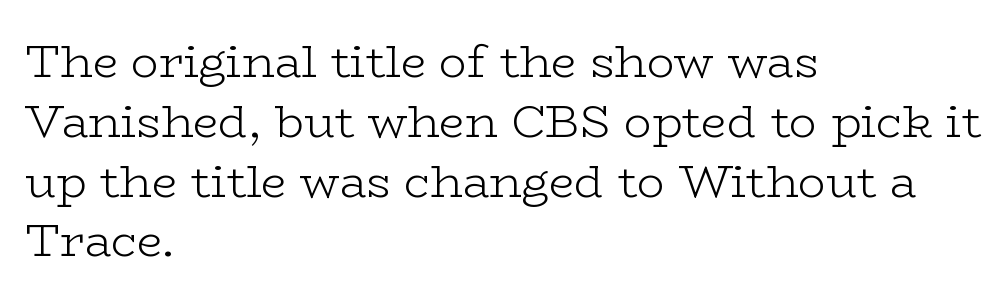
Q: Is the text bold? A: No.
Q: Is the text italic (slanted)? A: No, it is upright.
Q: Is the typeface a serif or a sans-serif typeface? A: Serif.
Q: Is the text underlined? A: No.
Q: How is the paragraph aligned? A: Left-aligned.
Q: Is the spacing between letters normal or unusually wide? A: Normal.
Q: Is the spacing between lines tight, normal or loose? A: Normal.
Q: Width (condensed, normal, or wide)? A: Wide.
Q: Stroke contrast? A: Low.
Q: x-height? A: Medium.
Q: Monospaced? A: No.
